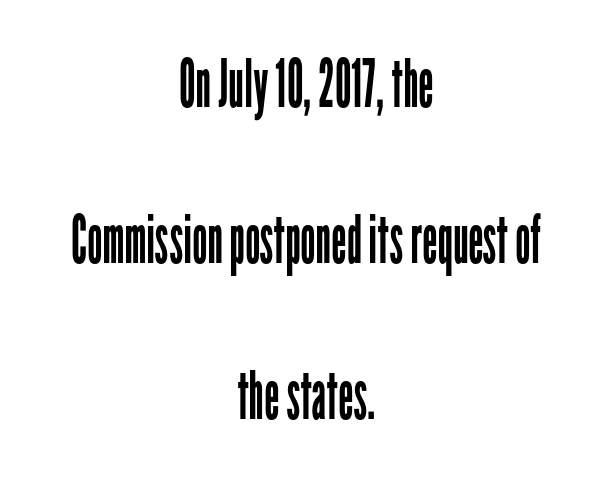
The passage shown has conventional tracking throughout. Underlining? Definitely not there. Where is the straight margin? There isn't one; the lines are centered. The vertical gap from one line to the next is large. The characters display no serif detailing; their extremities are plain. Here the designer chose a conventional face with non-uniform glyph widths.
